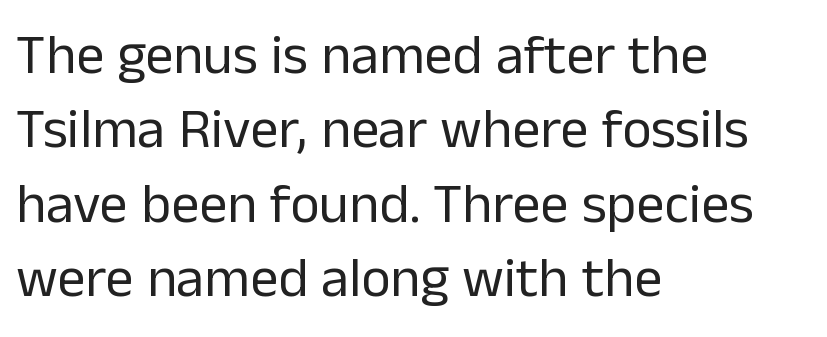
The image shows 56 px regular-weight sans-serif type, upright; set left-aligned, normal line spacing (1.33x), normal letter spacing, not underlined; low stroke contrast and a medium x-height.
